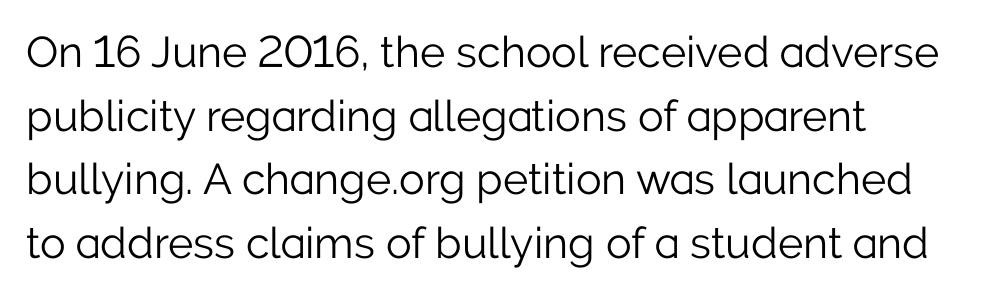
Q: Is the text bold? A: No.
Q: Is the text italic (slanted)? A: No, it is upright.
Q: Is the typeface a serif or a sans-serif typeface? A: Sans-serif.
Q: Is the text underlined? A: No.
Q: Is the spacing between letters normal or unusually wide? A: Normal.
Q: Is the spacing between lines tight, normal or loose? A: Normal.
Q: Width (condensed, normal, or wide)? A: Normal.
Q: Stroke contrast? A: Low.
Q: x-height? A: Medium.
Q: Monospaced? A: No.
